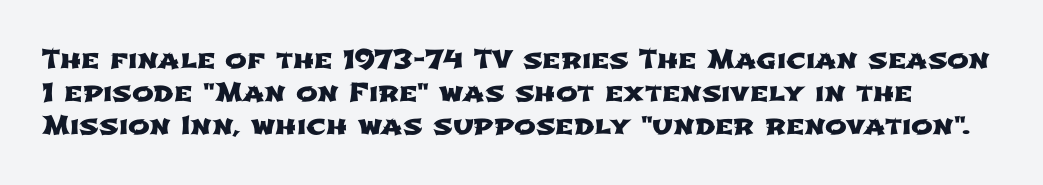
Q: Is the text underlined? A: No.
Q: Is the spacing between letters normal or unusually wide? A: Normal.
Q: Is the spacing between lines tight, normal or loose? A: Normal.
